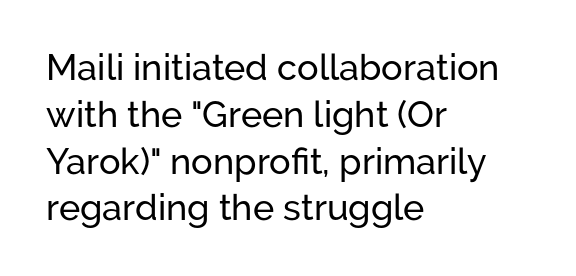
Q: Is the text italic (slanted)? A: No, it is upright.
Q: Is the typeface a serif or a sans-serif typeface? A: Sans-serif.
Q: Is the text underlined? A: No.
Q: How is the paragraph aligned? A: Left-aligned.
Q: Is the spacing between letters normal or unusually wide? A: Normal.
Q: Is the spacing between lines tight, normal or loose? A: Normal.
Q: Width (condensed, normal, or wide)? A: Normal.
Q: Stroke contrast? A: Low.
Q: x-height? A: Medium.
Q: Monospaced? A: No.
